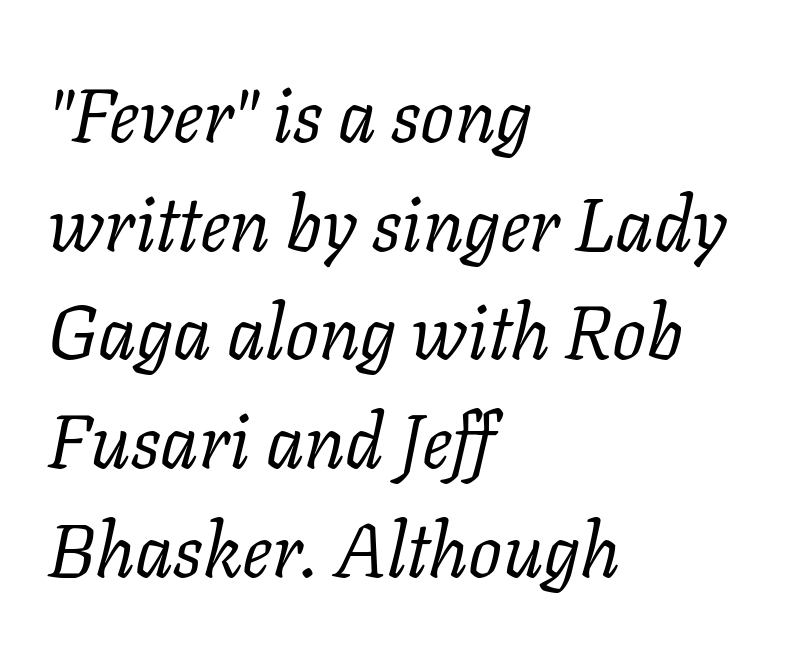
{"serif": "yes", "italic": "yes", "lean": "right", "slant_degrees": 11, "bold": "no", "weight": "regular", "width": "normal", "stroke_contrast": "low", "x_height": "medium", "monospaced": "no", "underline": "no", "align": "left", "line_spacing": "normal", "line_spacing_ratio": 1.45, "letter_spacing": "normal", "letter_spacing_em": 0.0, "glyph_px": 75}
